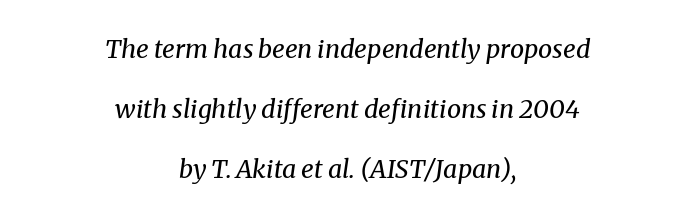
Nobody drew a line under any word here. In CSS terms this would be text-align: center. Designer's note — italics engaged. The font is comparable to plain body text, perhaps lighter. How are the letters spaced? Ordinarily, with no added tracking. A typesetter would call this leading open, well beyond the default.
